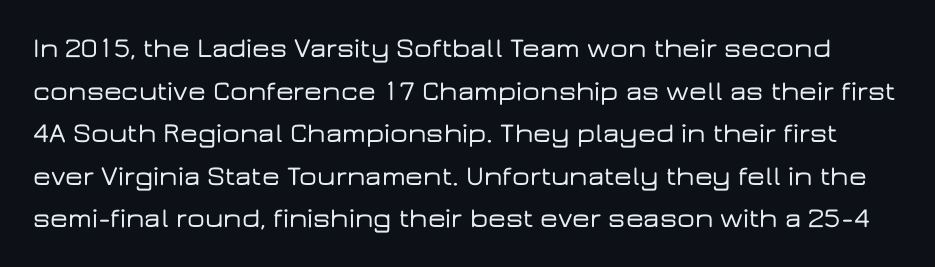
{"serif": "no", "italic": "no", "width": "wide", "stroke_contrast": "low", "x_height": "medium", "monospaced": "no", "underline": "no", "line_spacing": "normal", "line_spacing_ratio": 1.52, "letter_spacing": "normal", "letter_spacing_em": 0.0, "glyph_px": 28}
